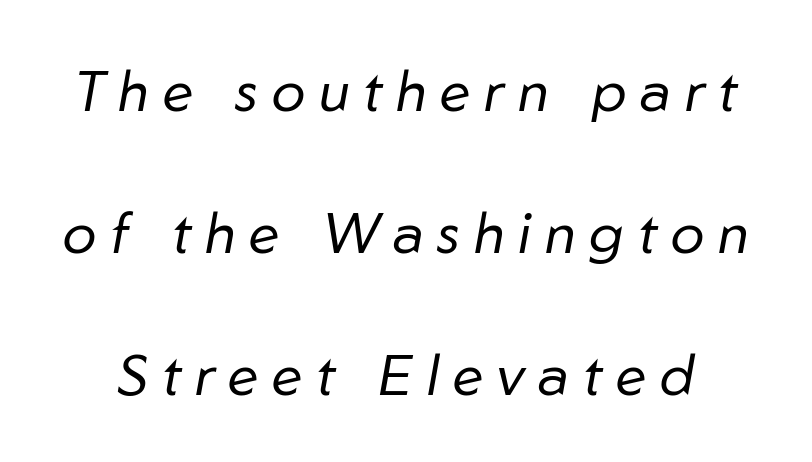
The image shows 57 px regular-weight type, italic (leaning right); set loose line spacing (2.49x), unusually wide letter spacing (+0.24 em), not underlined; low stroke contrast and a medium x-height.
